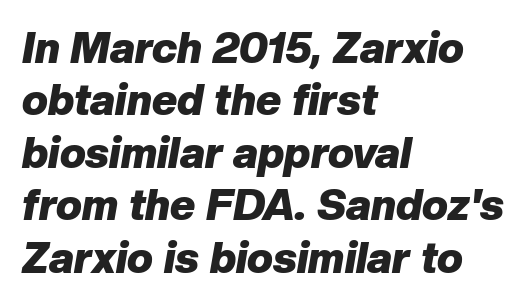
Varying glyph widths throughout — classic text-font behaviour. The lines are quadded left. The tracking reads as untouched default to a designer's eye. Typesetter's note: full bold, strokes at maximum text heaviness. The words here are not underlined.
